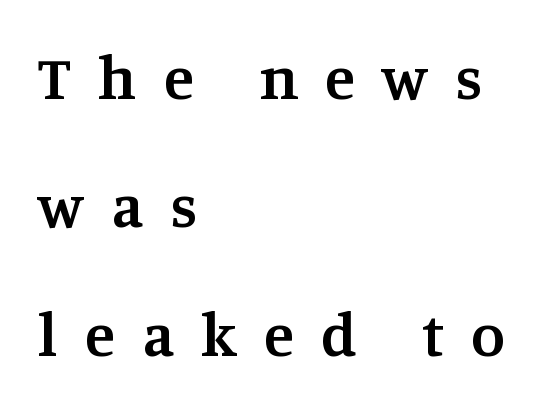
{"serif": "yes", "italic": "no", "bold": "semi", "weight": "semibold", "width": "normal", "stroke_contrast": "medium", "x_height": "large", "monospaced": "no", "underline": "no", "align": "left", "line_spacing": "loose", "line_spacing_ratio": 2.07, "letter_spacing": "wide", "letter_spacing_em": 0.44, "glyph_px": 62}
